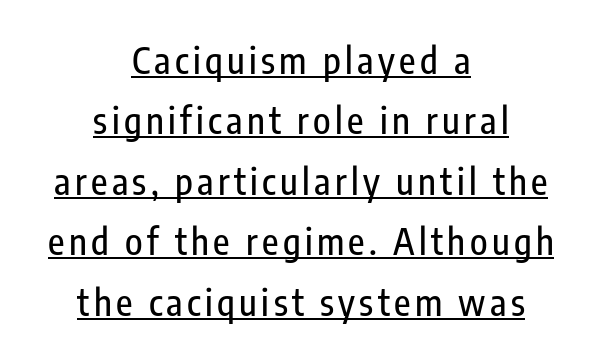
The image shows 36 px condensed sans-serif type, upright; set centered, normal line spacing (1.68x), underlined; low stroke contrast and a medium x-height.
